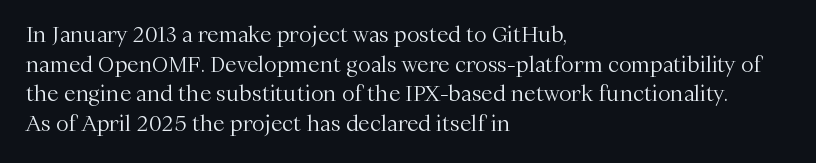
The image shows 21 px text type, upright; set left-aligned, normal line spacing (1.41x), normal letter spacing, not underlined.
